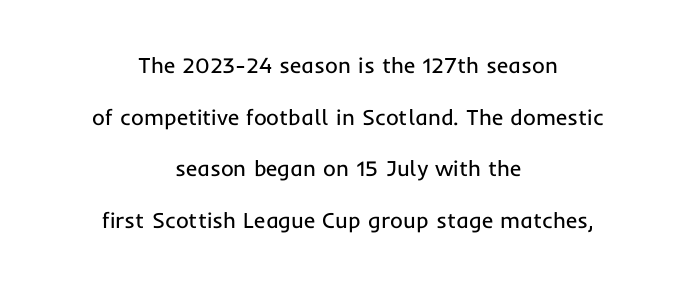
{"italic": "no", "bold": "no", "underline": "no", "align": "center", "line_spacing": "loose", "line_spacing_ratio": 2.35, "letter_spacing": "normal", "letter_spacing_em": 0.0, "glyph_px": 22}
